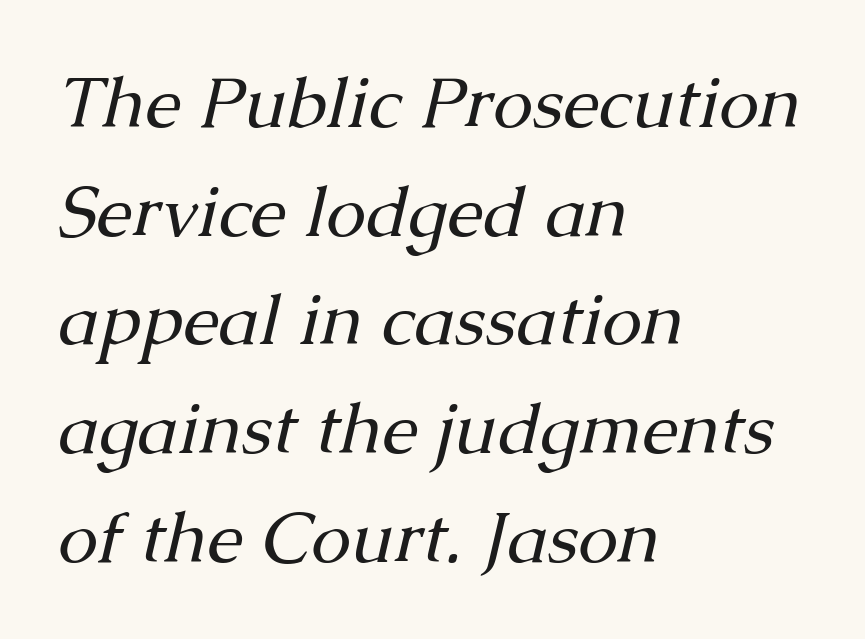
{"serif": "yes", "italic": "yes", "lean": "right", "slant_degrees": 13, "bold": "no", "weight": "regular", "width": "normal", "stroke_contrast": "medium", "x_height": "medium", "monospaced": "no", "underline": "no", "align": "left", "line_spacing": "normal", "line_spacing_ratio": 1.51, "letter_spacing": "normal", "letter_spacing_em": 0.0, "glyph_px": 72}
